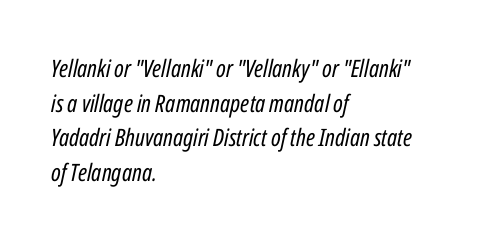
Q: Is the text bold? A: No.
Q: Is the text italic (slanted)? A: Yes, it leans right by about 12 degrees.
Q: Is the text underlined? A: No.
Q: How is the paragraph aligned? A: Left-aligned.
Q: Is the spacing between letters normal or unusually wide? A: Normal.
Q: Is the spacing between lines tight, normal or loose? A: Normal.
